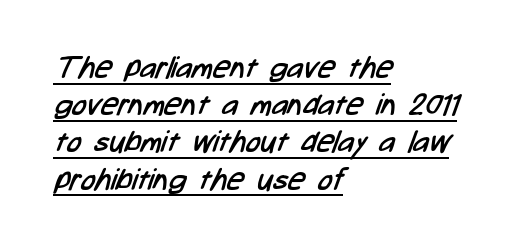
Looks like regular typesetting: each glyph gets only the width it needs. Caption: lettering with a line underneath. Vertical stems look standard width or narrower in stroke. Tracking here is standard; glyphs follow each other at the usual distance. Left-aligned paragraph, ragged on the right.
